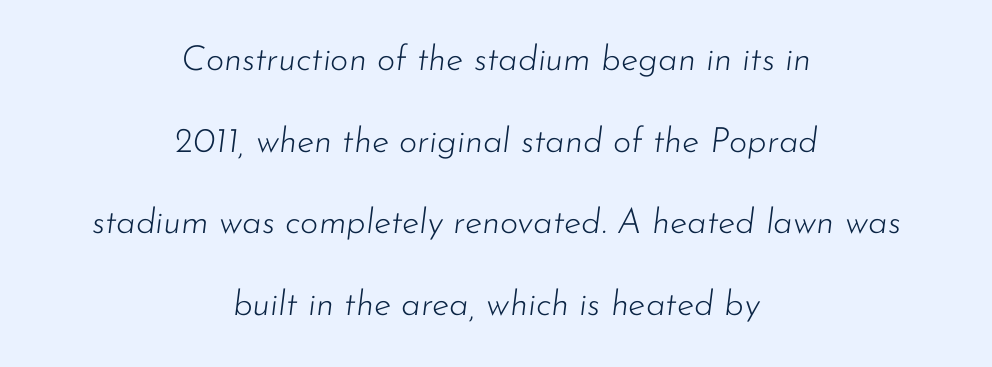
Q: Is the text bold? A: No.
Q: Is the text italic (slanted)? A: Yes, it leans right by about 7 degrees.
Q: Is the text underlined? A: No.
Q: How is the paragraph aligned? A: Centered.
Q: Is the spacing between letters normal or unusually wide? A: Normal.
Q: Is the spacing between lines tight, normal or loose? A: Loose.
Q: Width (condensed, normal, or wide)? A: Normal.
Q: Stroke contrast? A: Low.
Q: x-height? A: Small.
Q: Monospaced? A: No.
